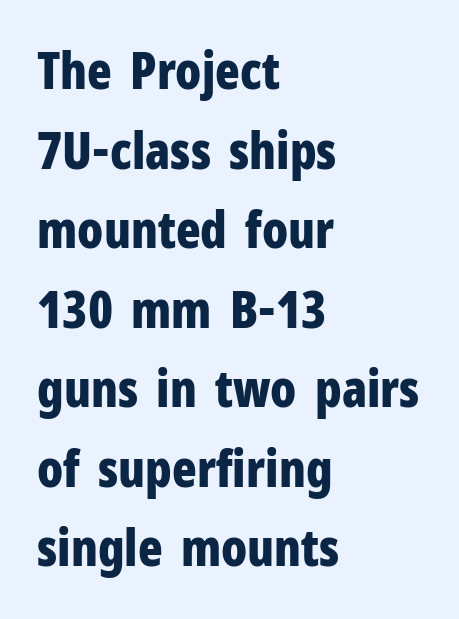
Q: Is the text bold? A: Yes.
Q: Is the text italic (slanted)? A: No, it is upright.
Q: Is the typeface a serif or a sans-serif typeface? A: Sans-serif.
Q: Is the text underlined? A: No.
Q: How is the paragraph aligned? A: Left-aligned.
Q: Is the spacing between letters normal or unusually wide? A: Normal.
Q: Is the spacing between lines tight, normal or loose? A: Normal.
Q: Width (condensed, normal, or wide)? A: Condensed.
Q: Stroke contrast? A: Low.
Q: x-height? A: Medium.
Q: Monospaced? A: No.
